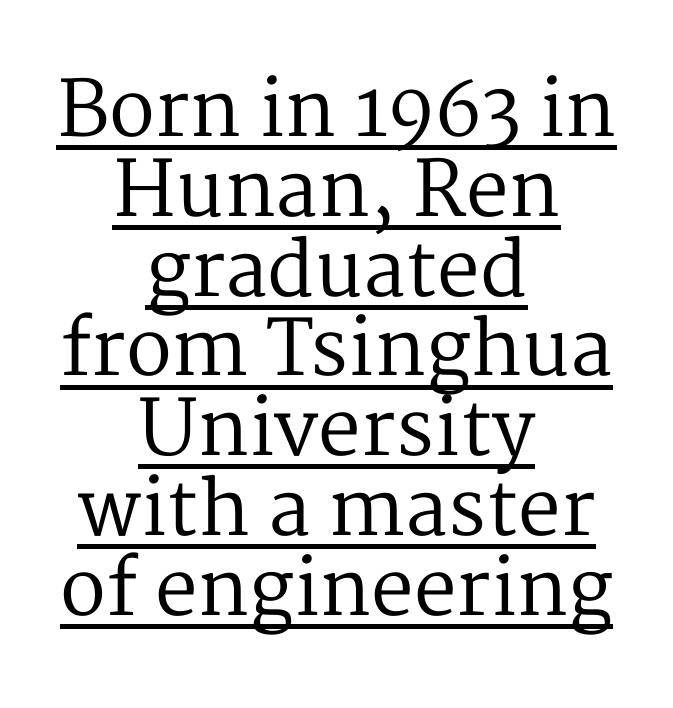
The image shows 76 px regular-weight serif type, upright; set centered, tight line spacing (1.05x), normal letter spacing, underlined; medium stroke contrast and a medium x-height.
